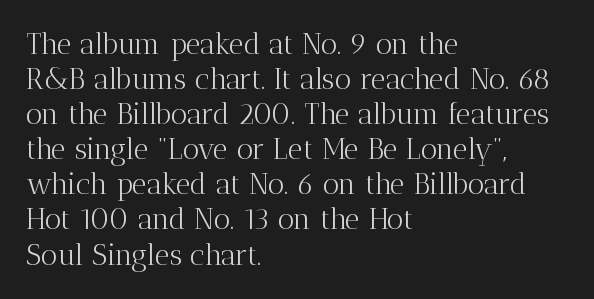
Q: Is the text bold? A: No.
Q: Is the text italic (slanted)? A: No, it is upright.
Q: Is the typeface a serif or a sans-serif typeface? A: Serif.
Q: Is the text underlined? A: No.
Q: How is the paragraph aligned? A: Left-aligned.
Q: Is the spacing between letters normal or unusually wide? A: Normal.
Q: Width (condensed, normal, or wide)? A: Normal.
Q: Stroke contrast? A: Medium.
Q: x-height? A: Medium.
Q: Monospaced? A: No.
